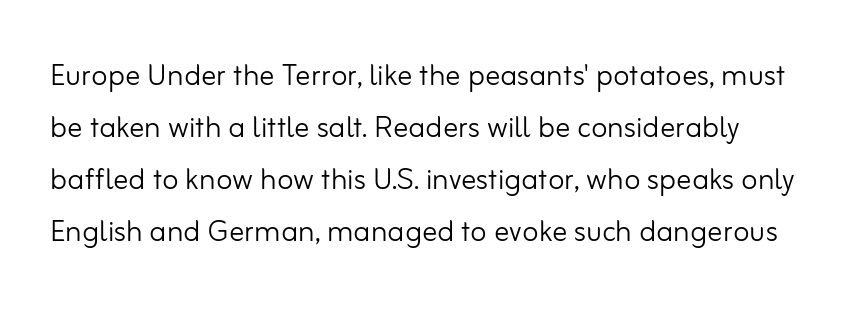
The passage shown is not bold in any degree. Vertical spacing — default. Letterform terminals end flat and unadorned throughout the passage. Posture: straight, roman, zero tilt.
